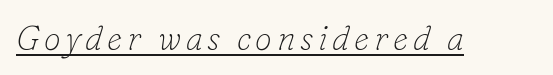
Q: Is the text bold? A: No.
Q: Is the text italic (slanted)? A: Yes, it leans right by about 16 degrees.
Q: Is the typeface a serif or a sans-serif typeface? A: Serif.
Q: Is the text underlined? A: Yes.
Q: Width (condensed, normal, or wide)? A: Normal.
Q: Stroke contrast? A: Low.
Q: x-height? A: Small.
Q: Monospaced? A: No.
